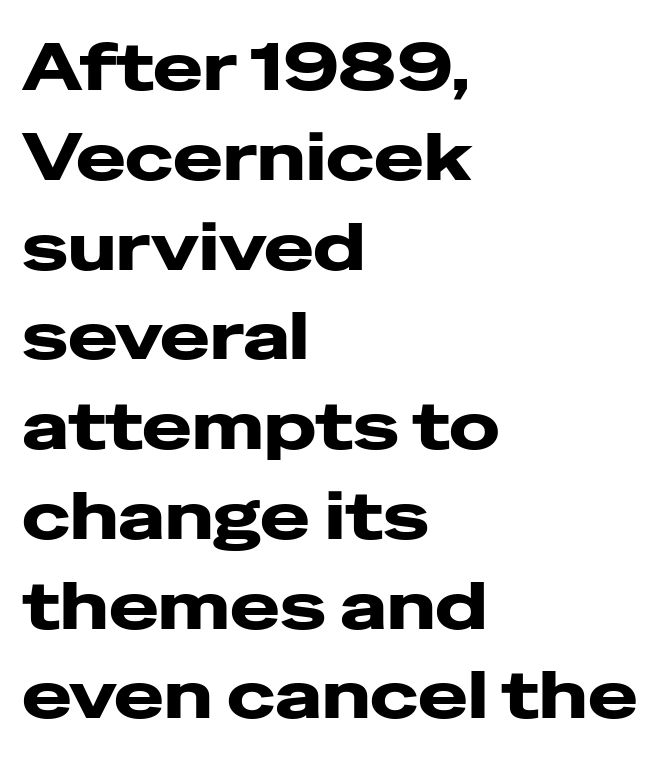
The image shows 67 px wide sans-serif type, upright; set left-aligned, normal line spacing (1.34x), normal letter spacing, not underlined; low stroke contrast and a medium x-height.
